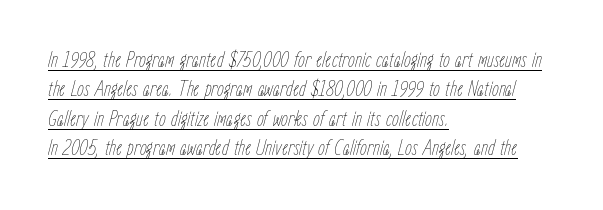
Q: Is the text bold? A: No.
Q: Is the text italic (slanted)? A: Yes, it leans right by about 15 degrees.
Q: Is the text underlined? A: Yes.
Q: How is the paragraph aligned? A: Left-aligned.
Q: Is the spacing between letters normal or unusually wide? A: Normal.
Q: Is the spacing between lines tight, normal or loose? A: Normal.
